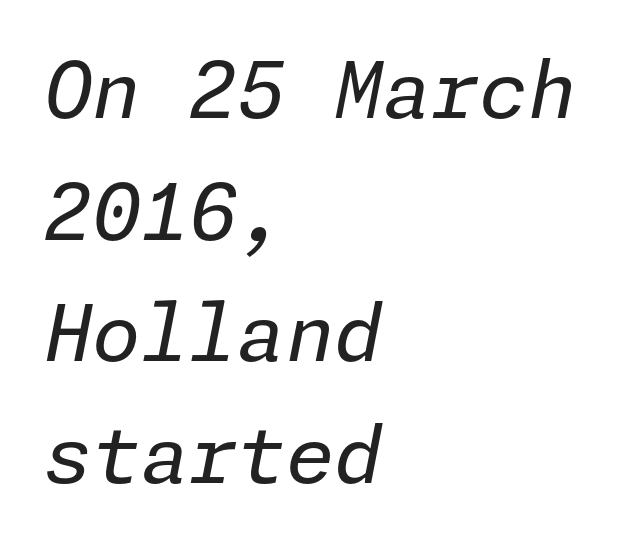
{"italic": "yes", "lean": "right", "slant_degrees": 11, "bold": "no", "weight": "regular", "width": "normal", "stroke_contrast": "low", "x_height": "medium", "underline": "no", "align": "left", "line_spacing": "normal", "line_spacing_ratio": 1.56, "letter_spacing": "normal", "letter_spacing_em": 0.0, "glyph_px": 78}
